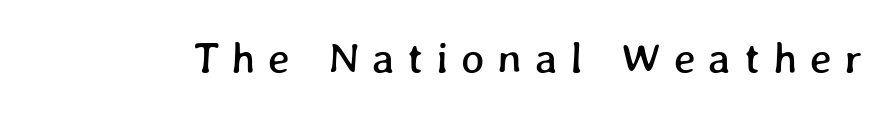
The image shows 44 px text type; set unusually wide letter spacing (+0.29 em), not underlined; low stroke contrast and a medium x-height.
